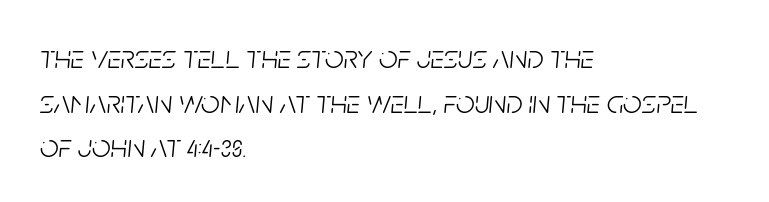
Q: Is the text bold? A: No.
Q: Is the text italic (slanted)? A: Yes, it leans right by about 5 degrees.
Q: Is the text underlined? A: No.
Q: How is the paragraph aligned? A: Left-aligned.
Q: Is the spacing between letters normal or unusually wide? A: Normal.
Q: Is the spacing between lines tight, normal or loose? A: Normal.
Q: Width (condensed, normal, or wide)? A: Condensed.
Q: Stroke contrast? A: Low.
Q: x-height? A: Large.
Q: Monospaced? A: No.
